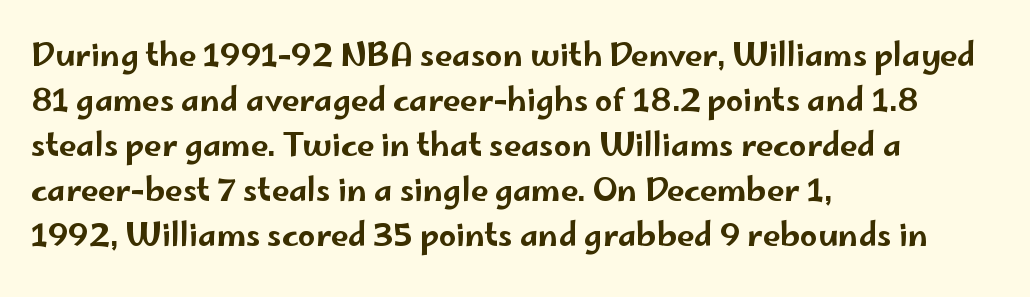
No italicization has been applied; the sample stays upright. The type family on display is of the sans-serif kind. Each word holds together tightly as a unit, with standard inter-letter gaps. Spacing verdict: proportional, widths tailored to each character.
